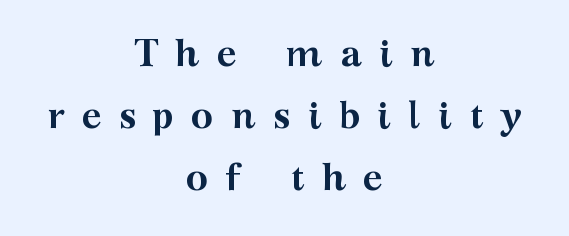
Horizontal alignment here is central, giving a formal, balanced look. The horizontal fit of the characters is loose and conspicuously gappy. Typographic density is high because the face is bold. The zone under the glyphs is completely vacant. Each letter keeps its own natural width here, so spacing adapts to shape. Old-style or modern, the face here clearly has serifs.
